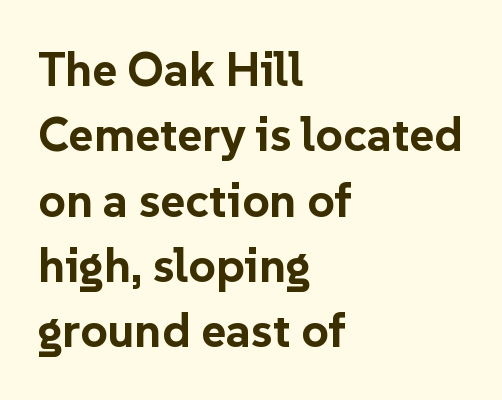
{"serif": "no", "italic": "no", "bold": "yes", "weight": "bold", "width": "normal", "stroke_contrast": "low", "x_height": "medium", "monospaced": "no", "underline": "no", "align": "left", "line_spacing": "normal", "line_spacing_ratio": 1.36, "letter_spacing": "normal", "letter_spacing_em": 0.0, "glyph_px": 48}
